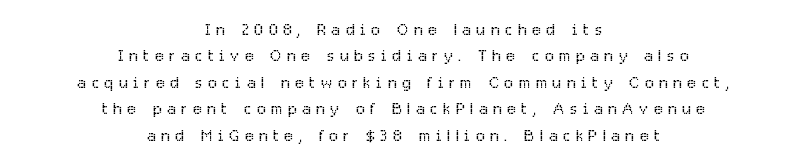
The string is rendered with underlining switched off. Caption: face not bold, strokes unweighted. What stands out about the letter spacing? Its width — letters are far apart. Vertical strokes here are truly vertical. Compared with a flush-left layout, this one balances lines on the center instead.
